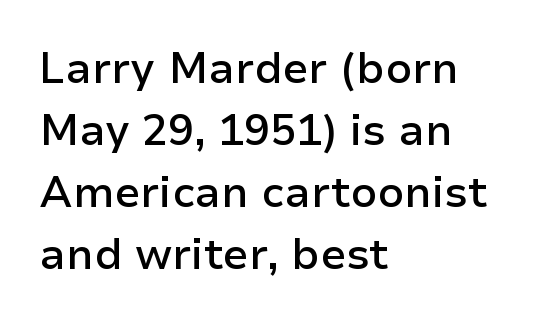
The image shows 43 px semibold sans-serif type, upright; set left-aligned, normal line spacing (1.44x), normal letter spacing, not underlined; low stroke contrast and a medium x-height.
